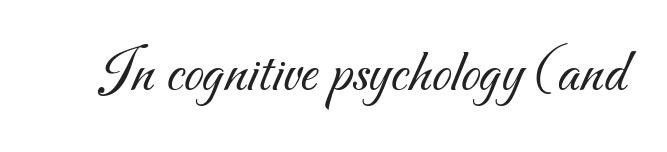
Q: Is the text bold? A: No.
Q: Is the typeface a serif or a sans-serif typeface? A: Sans-serif.
Q: Is the text underlined? A: No.
Q: Is the spacing between letters normal or unusually wide? A: Normal.
Q: Width (condensed, normal, or wide)? A: Normal.
Q: Stroke contrast? A: Medium.
Q: x-height? A: Small.
Q: Monospaced? A: No.
